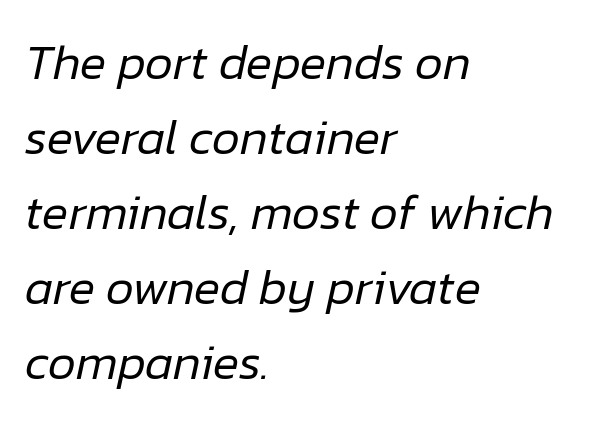
Any mark beneath the type? The region is blank. Horizontally, the lines are justified to the leading edge only. The tracking reads as untouched default to a designer's eye. The rendering uses natural spacing where letterforms have individual widths.
